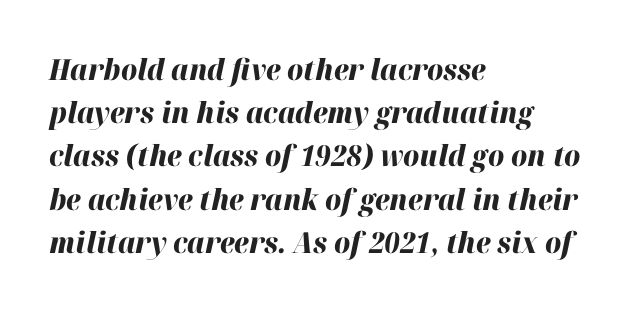
The image shows 29 px heavy type, italic (leaning right); set left-aligned, normal line spacing (1.49x), normal letter spacing, not underlined; high stroke contrast and a medium x-height.
